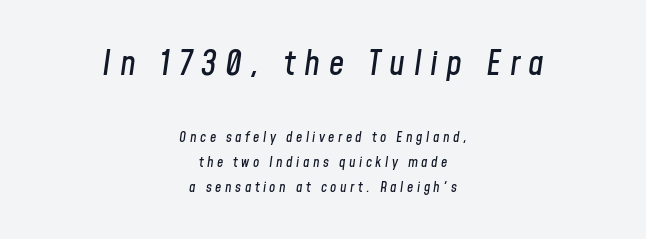
Typeset on center — no edge is straight. Loose tracking; the words dissolve into strings of separated letters. The specimen omits any rule beneath the text block's lines. You could not count columns in this text — the font is proportionally spaced. Does the bottom block carry the larger type? No, the top block does.
